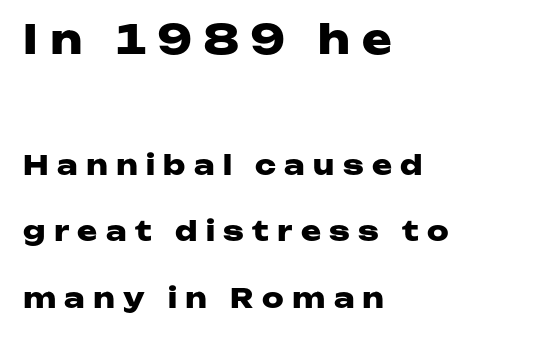
{"serif": "no", "italic": "no", "bold": "yes", "weight": "heavy", "width": "wide", "stroke_contrast": "low", "x_height": "medium", "monospaced": "no", "underline": "no", "align": "left", "line_spacing": "loose", "line_spacing_ratio": 2.47, "letter_spacing": "wide", "letter_spacing_em": 0.31, "larger_block": "first", "size_ratio": 1.48, "glyph_px": 40}
